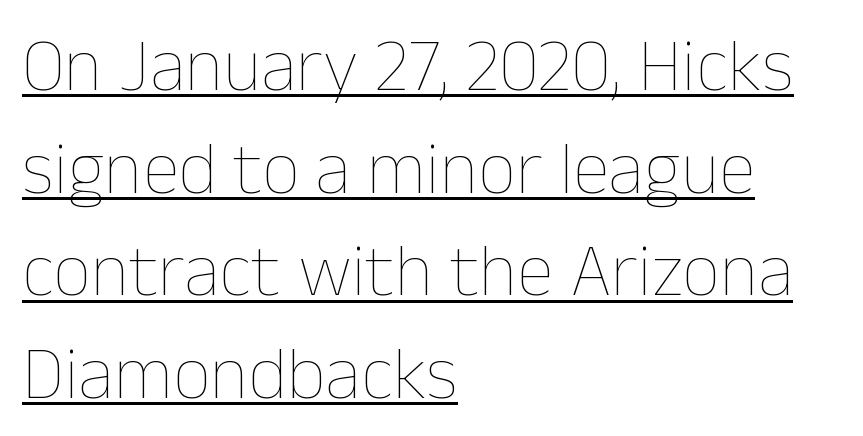
This block has exactly the height ordinary leading produces. Notice how a bar underscores the lettering throughout. Ordinary non-slanted type is in use. Does the copy run flush right? No — it runs flush left. Do the characters align in a grid? No, the font is proportional. The rendering keeps characters at their native spacing.
